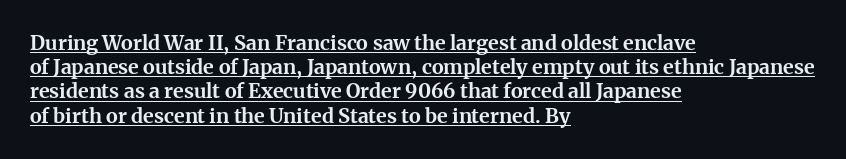
Q: Is the text bold? A: Yes.
Q: Is the text italic (slanted)? A: No, it is upright.
Q: Is the text underlined? A: Yes.
Q: How is the paragraph aligned? A: Left-aligned.
Q: Is the spacing between letters normal or unusually wide? A: Normal.
